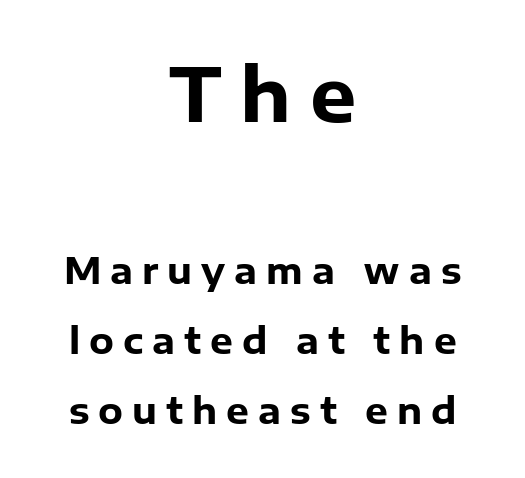
{"serif": "no", "italic": "no", "bold": "yes", "weight": "heavy", "width": "normal", "stroke_contrast": "low", "x_height": "medium", "monospaced": "no", "underline": "no", "align": "center", "line_spacing": "loose", "line_spacing_ratio": 1.94, "letter_spacing": "wide", "letter_spacing_em": 0.25, "larger_block": "first", "size_ratio": 2.03, "glyph_px": 73}
